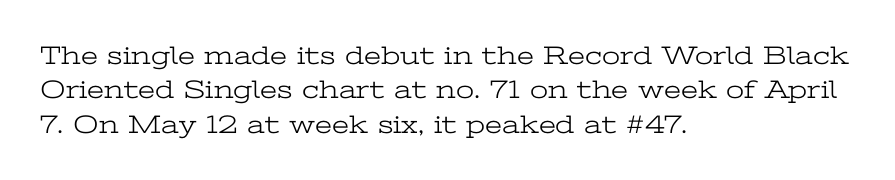
{"italic": "no", "bold": "no", "underline": "no", "align": "left", "line_spacing": "normal", "line_spacing_ratio": 1.32, "letter_spacing": "normal", "letter_spacing_em": 0.0, "glyph_px": 26}
